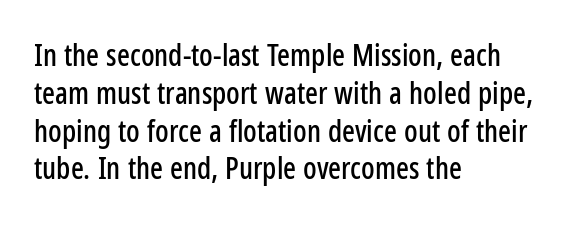
The image shows 30 px condensed sans-serif type, upright; set left-aligned, normal line spacing (1.26x), normal letter spacing, not underlined; low stroke contrast and a medium x-height.
